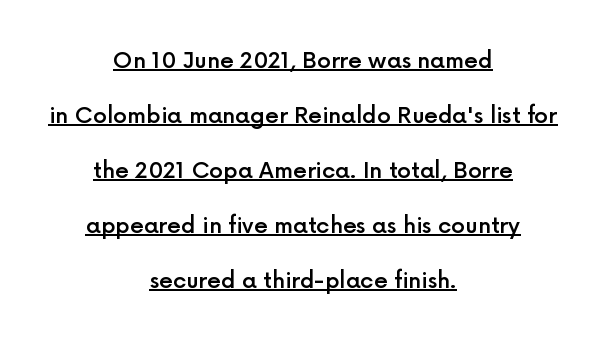
You can tell it's not italic because the verticals are truly vertical. Honestly, the underline is the first thing you notice here. Airy leading. The gaps between neighbouring characters are ordinary and unremarkable. The passage is arranged like a title page — every line centered. Strokes here are thickened, but only to semibold level.
